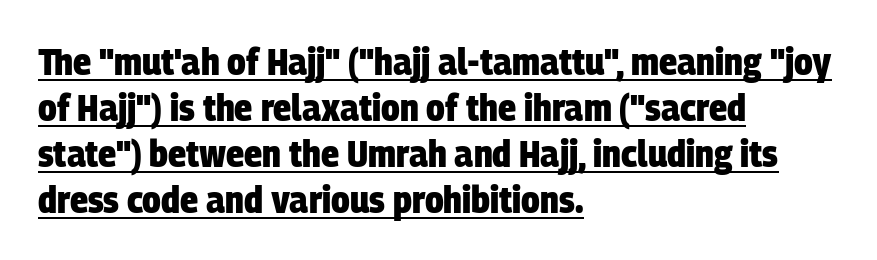
Notice how the passage keeps a crisp vertical edge on the left only. Letterform terminals end flat and unadorned throughout the passage. Each line of the rendering has a horizontal stroke beneath the glyphs. These lines keep a tight, regular rhythm from letter to letter. As a designer I'd log this as weight 700, bold.
